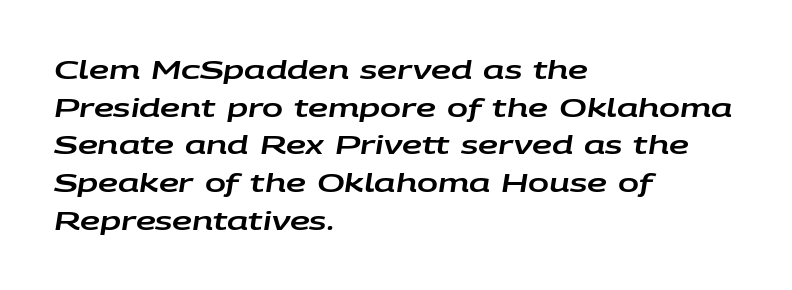
Q: Is the text italic (slanted)? A: Yes, it leans right by about 9 degrees.
Q: Is the text underlined? A: No.
Q: How is the paragraph aligned? A: Left-aligned.
Q: Is the spacing between letters normal or unusually wide? A: Normal.
Q: Is the spacing between lines tight, normal or loose? A: Normal.
